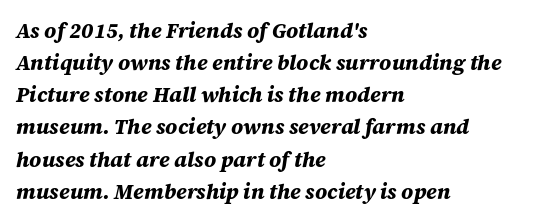
The passage is arranged the way most books set body copy — flush left. Chunky letters — that's bold for sure. Reading down the column, the eye jumps a familiar distance to each next line. Beneath every word, the page is bare.
